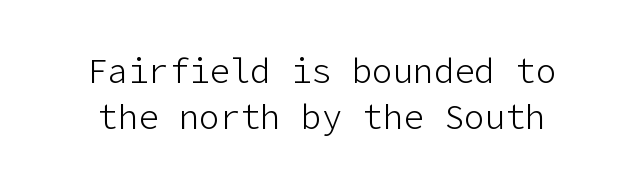
Q: Is the text bold? A: No.
Q: Is the text italic (slanted)? A: No, it is upright.
Q: Is the typeface a serif or a sans-serif typeface? A: Sans-serif.
Q: Is the text underlined? A: No.
Q: Is the spacing between letters normal or unusually wide? A: Normal.
Q: Is the spacing between lines tight, normal or loose? A: Normal.
Q: Width (condensed, normal, or wide)? A: Normal.
Q: Stroke contrast? A: Low.
Q: x-height? A: Medium.
